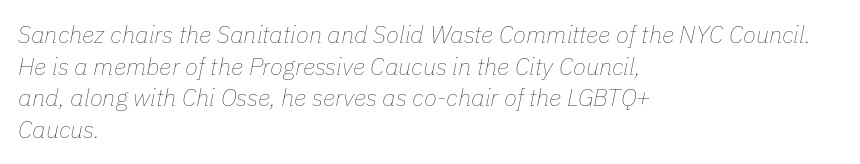
Q: Is the text bold? A: No.
Q: Is the text italic (slanted)? A: Yes, it leans right by about 11 degrees.
Q: Is the text underlined? A: No.
Q: How is the paragraph aligned? A: Left-aligned.
Q: Is the spacing between letters normal or unusually wide? A: Normal.
Q: Is the spacing between lines tight, normal or loose? A: Normal.
